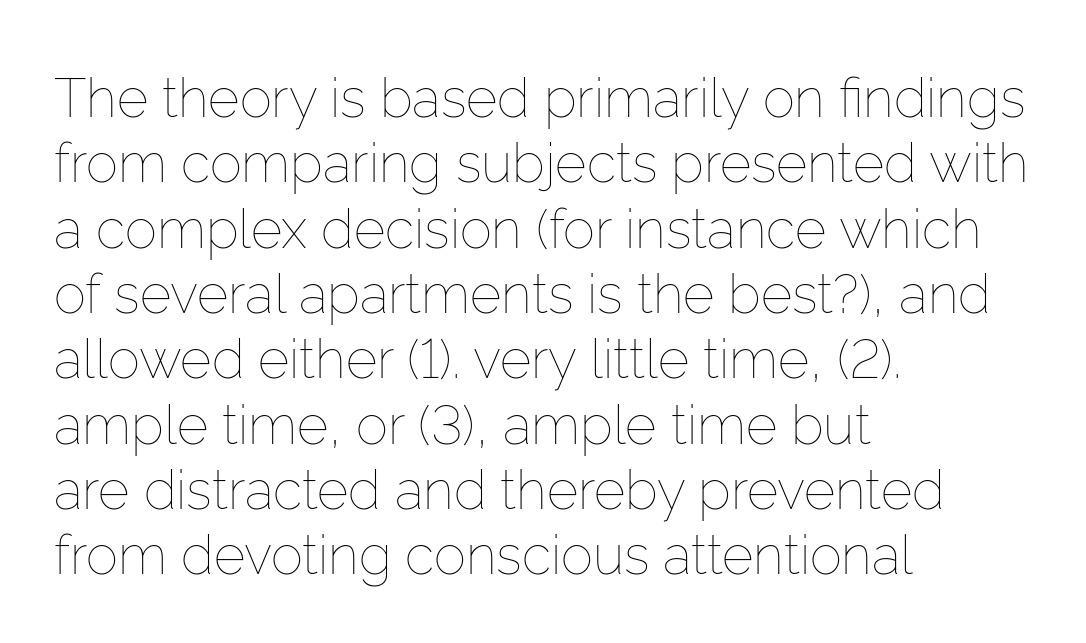
Q: Is the text bold? A: No.
Q: Is the text italic (slanted)? A: No, it is upright.
Q: Is the text underlined? A: No.
Q: How is the paragraph aligned? A: Left-aligned.
Q: Is the spacing between letters normal or unusually wide? A: Normal.
Q: Width (condensed, normal, or wide)? A: Normal.
Q: Stroke contrast? A: Low.
Q: x-height? A: Medium.
Q: Monospaced? A: No.
